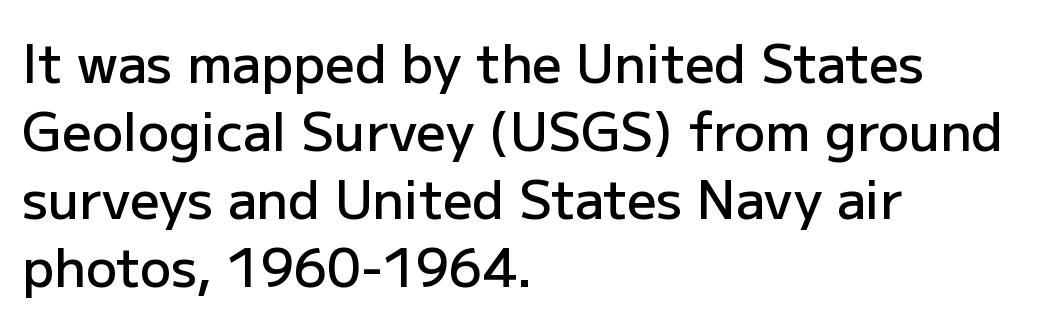
Q: Is the text bold? A: Semi-bold.
Q: Is the text italic (slanted)? A: No, it is upright.
Q: Is the typeface a serif or a sans-serif typeface? A: Sans-serif.
Q: Is the text underlined? A: No.
Q: How is the paragraph aligned? A: Left-aligned.
Q: Is the spacing between letters normal or unusually wide? A: Normal.
Q: Is the spacing between lines tight, normal or loose? A: Normal.
Q: Width (condensed, normal, or wide)? A: Normal.
Q: Stroke contrast? A: Low.
Q: x-height? A: Medium.
Q: Monospaced? A: No.
